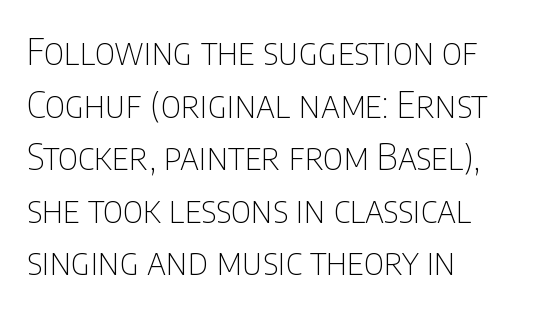
{"serif": "no", "italic": "no", "bold": "no", "weight": "thin", "width": "condensed", "stroke_contrast": "low", "x_height": "large", "monospaced": "no", "underline": "no", "align": "left", "line_spacing": "normal", "line_spacing_ratio": 1.46, "letter_spacing": "normal", "letter_spacing_em": 0.0, "glyph_px": 36}
